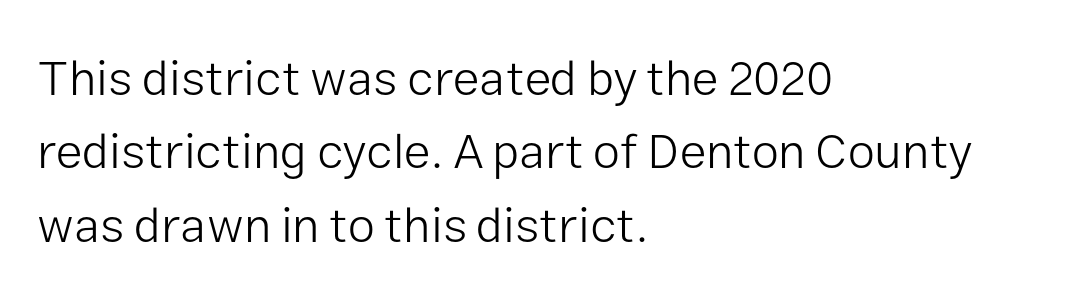
Q: Is the text bold? A: No.
Q: Is the text italic (slanted)? A: No, it is upright.
Q: Is the typeface a serif or a sans-serif typeface? A: Sans-serif.
Q: Is the text underlined? A: No.
Q: How is the paragraph aligned? A: Left-aligned.
Q: Is the spacing between letters normal or unusually wide? A: Normal.
Q: Is the spacing between lines tight, normal or loose? A: Normal.
Q: Width (condensed, normal, or wide)? A: Normal.
Q: Stroke contrast? A: Low.
Q: x-height? A: Medium.
Q: Monospaced? A: No.
